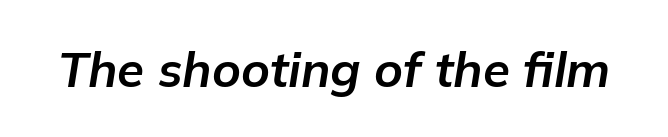
Q: Is the text bold? A: Yes.
Q: Is the text italic (slanted)? A: Yes, it leans right by about 9 degrees.
Q: Is the text underlined? A: No.
Q: Is the spacing between letters normal or unusually wide? A: Normal.
Q: Width (condensed, normal, or wide)? A: Normal.
Q: Stroke contrast? A: Low.
Q: x-height? A: Medium.
Q: Monospaced? A: No.
